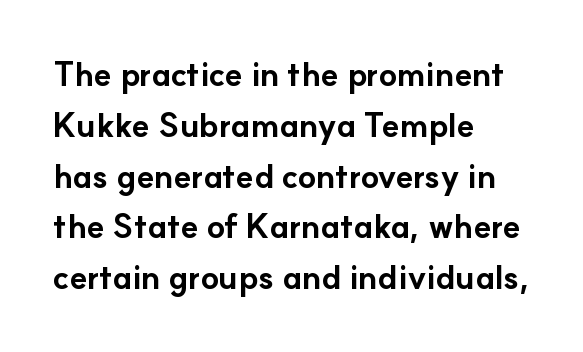
Vertical spacing — default. To sum up the face: it is a sans, with no serifs. A bare baseline throughout the passage. Character widths vary here, with narrow letters taking less room than wide ones. Students, this is bold: see how much ink each stroke carries.
